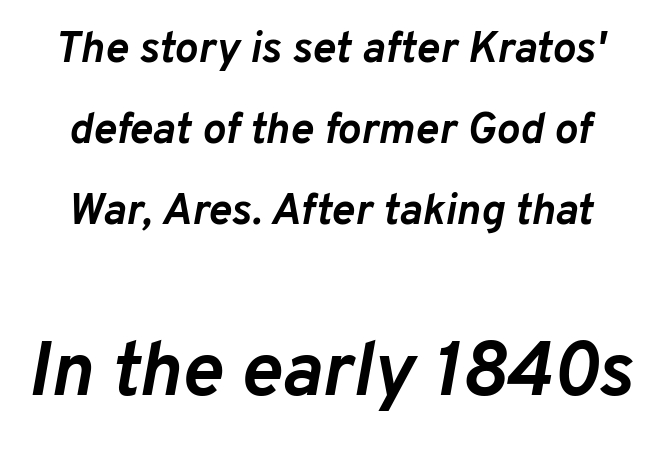
{"italic": "yes", "lean": "right", "slant_degrees": 10, "bold": "yes", "weight": "semibold", "width": "normal", "stroke_contrast": "low", "x_height": "medium", "monospaced": "no", "underline": "no", "line_spacing_ratio": 1.84, "letter_spacing": "normal", "letter_spacing_em": 0.0, "larger_block": "second", "size_ratio": 1.75, "glyph_px": 77}
